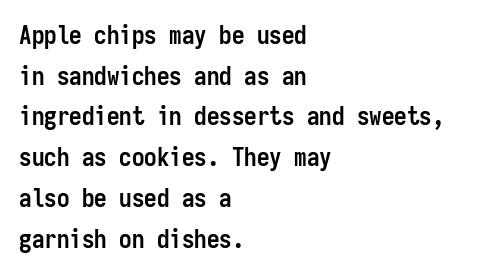
{"italic": "no", "bold": "yes", "underline": "no", "align": "left", "line_spacing": "normal", "line_spacing_ratio": 1.63, "letter_spacing": "normal", "letter_spacing_em": 0.0, "glyph_px": 25}
